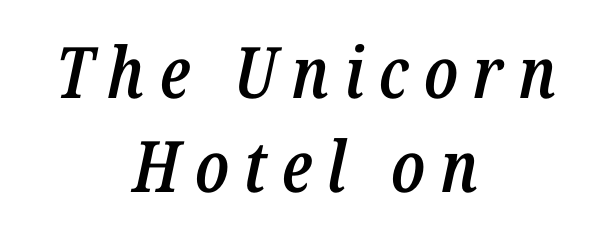
{"italic": "yes", "lean": "right", "slant_degrees": 12, "bold": "semi", "weight": "semibold", "width": "condensed", "stroke_contrast": "low", "x_height": "medium", "monospaced": "no", "underline": "no", "align": "center", "line_spacing": "normal", "line_spacing_ratio": 1.32, "letter_spacing": "wide", "letter_spacing_em": 0.21, "glyph_px": 71}
